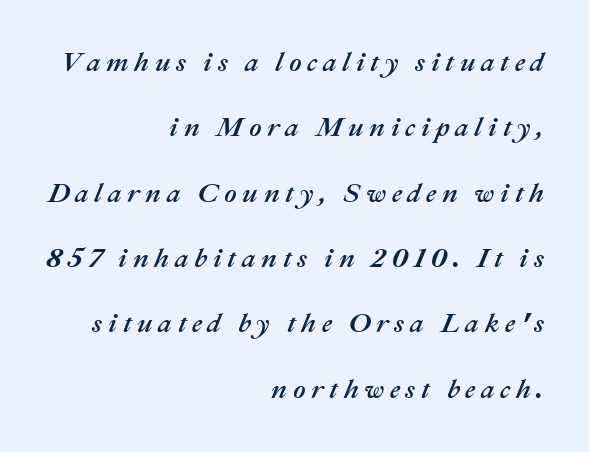
Does the copy run flush right? Yes — the right margin is perfectly even. The designer dialed line spacing up above the default. The rendering inserts visible extra space after every character. Slanted lettering throughout. Rule under the text: the space is simply empty.
